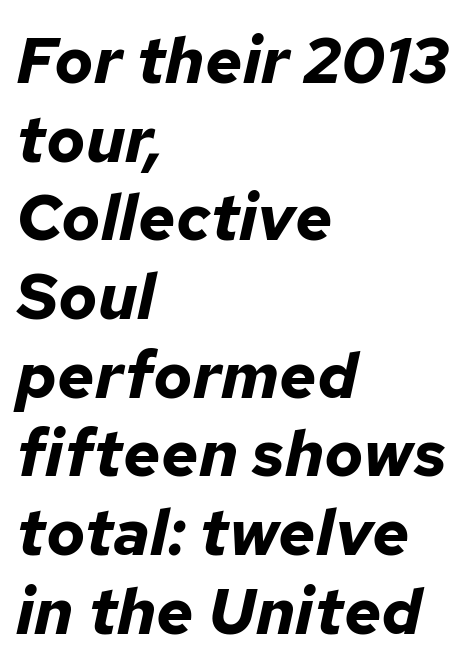
{"italic": "yes", "lean": "right", "slant_degrees": 12, "bold": "yes", "weight": "bold", "width": "normal", "stroke_contrast": "low", "x_height": "medium", "monospaced": "no", "underline": "no", "align": "left", "line_spacing_ratio": 1.21, "letter_spacing": "normal", "letter_spacing_em": 0.0, "glyph_px": 65}
